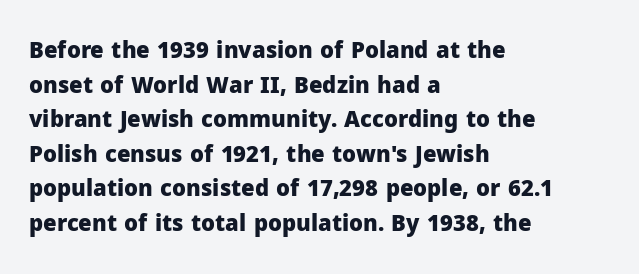
This sample uses an upright cut, with every glyph sitting square on the baseline. Whoever set this chose a conventional vertical rhythm. Students, note that the glyphs here touch the page at normal intervals. Strokes here are thick enough to call this a true bold.
